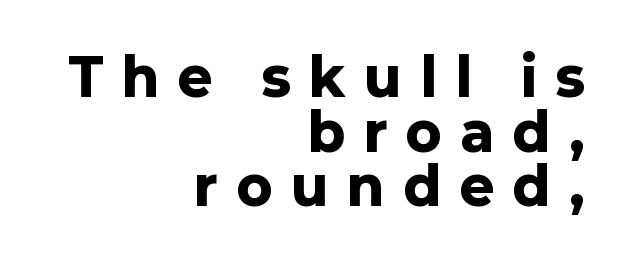
{"serif": "no", "italic": "no", "bold": "yes", "weight": "heavy", "width": "normal", "stroke_contrast": "low", "x_height": "medium", "monospaced": "no", "underline": "no", "align": "right", "line_spacing": "tight", "line_spacing_ratio": 1.05, "letter_spacing": "wide", "letter_spacing_em": 0.37, "glyph_px": 52}
